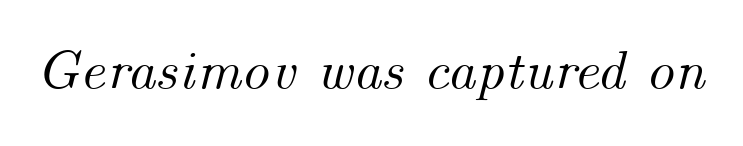
The image shows 56 px text type, italic (leaning right); set normal letter spacing, not underlined; medium stroke contrast and a small x-height.
